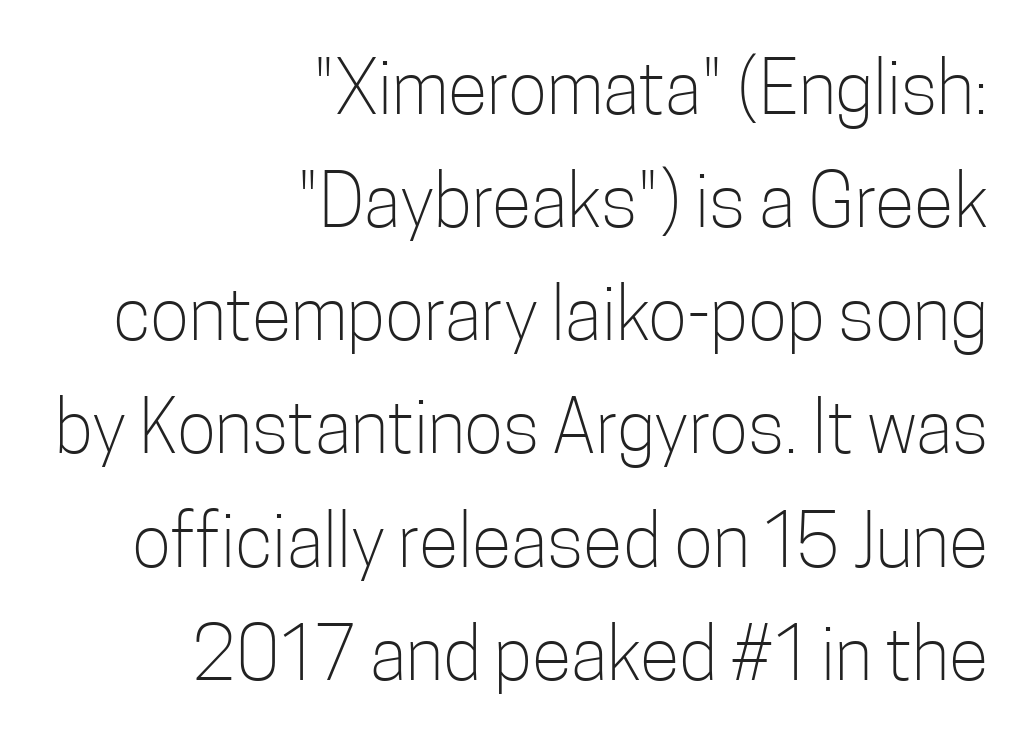
Q: Is the text bold? A: No.
Q: Is the text italic (slanted)? A: No, it is upright.
Q: Is the typeface a serif or a sans-serif typeface? A: Sans-serif.
Q: Is the text underlined? A: No.
Q: How is the paragraph aligned? A: Right-aligned.
Q: Is the spacing between letters normal or unusually wide? A: Normal.
Q: Is the spacing between lines tight, normal or loose? A: Normal.
Q: Width (condensed, normal, or wide)? A: Condensed.
Q: Stroke contrast? A: Low.
Q: x-height? A: Medium.
Q: Monospaced? A: No.
